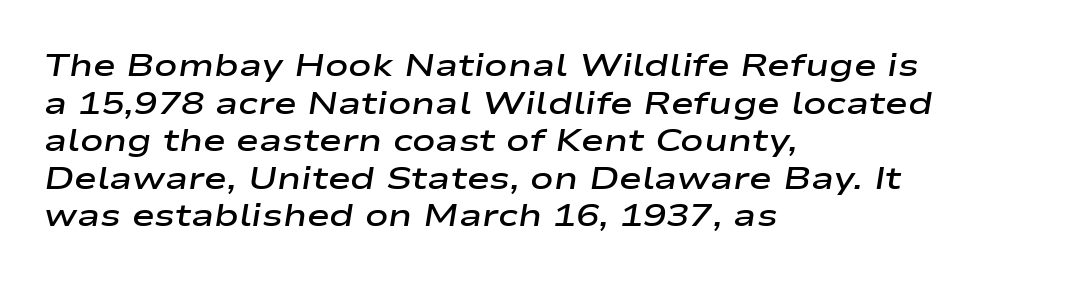
{"italic": "yes", "lean": "right", "slant_degrees": 9, "bold": "semi", "weight": "semibold", "width": "wide", "stroke_contrast": "low", "x_height": "medium", "monospaced": "no", "underline": "no", "align": "left", "line_spacing_ratio": 1.21, "letter_spacing": "normal", "letter_spacing_em": 0.0, "glyph_px": 31}
